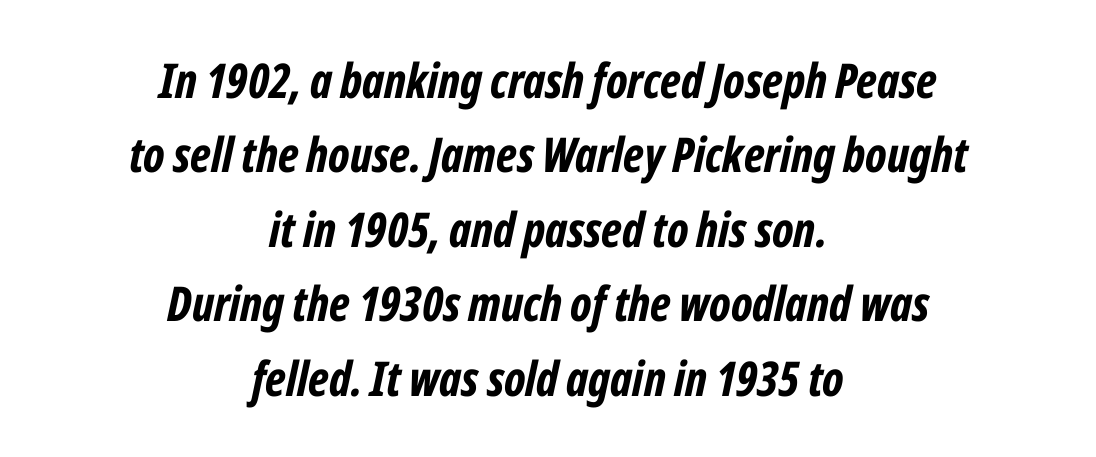
{"italic": "yes", "lean": "right", "slant_degrees": 12, "bold": "yes", "weight": "bold", "width": "condensed", "stroke_contrast": "low", "x_height": "medium", "monospaced": "no", "underline": "no", "align": "center", "line_spacing": "normal", "line_spacing_ratio": 1.55, "letter_spacing": "normal", "letter_spacing_em": 0.0, "glyph_px": 48}
